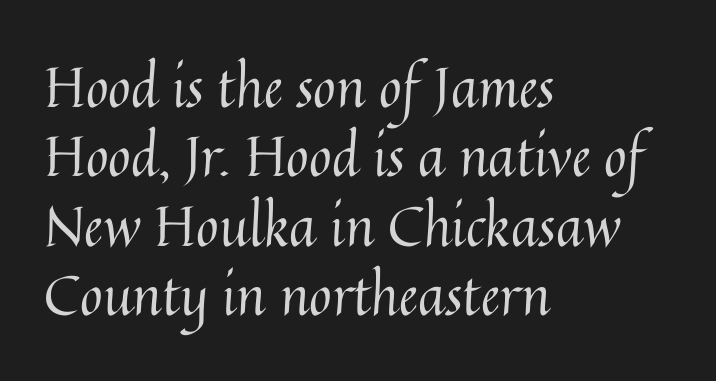
Proportional: the letters do not fall into vertical columns. Quick note: underline off. Compared with typical paragraphs, the rows here are spaced about the same.
